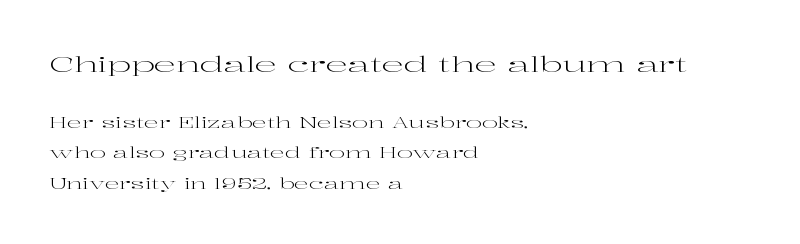
Q: Is the text bold? A: No.
Q: Is the text italic (slanted)? A: No, it is upright.
Q: Is the text underlined? A: No.
Q: How is the paragraph aligned? A: Left-aligned.
Q: Is the spacing between letters normal or unusually wide? A: Normal.
Q: Is the spacing between lines tight, normal or loose? A: Loose.
Q: Which block of text is set in a larger size, the first (top) or the second (bottom)? A: The first (top) one.
